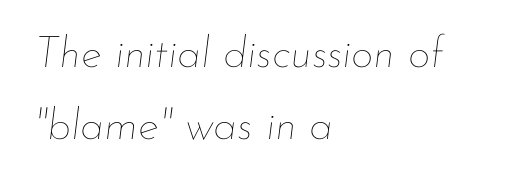
Q: Is the text bold? A: No.
Q: Is the text italic (slanted)? A: Yes, it leans right by about 7 degrees.
Q: Is the text underlined? A: No.
Q: How is the paragraph aligned? A: Left-aligned.
Q: Is the spacing between letters normal or unusually wide? A: Normal.
Q: Is the spacing between lines tight, normal or loose? A: Normal.
Q: Width (condensed, normal, or wide)? A: Normal.
Q: Stroke contrast? A: Low.
Q: x-height? A: Small.
Q: Monospaced? A: No.
